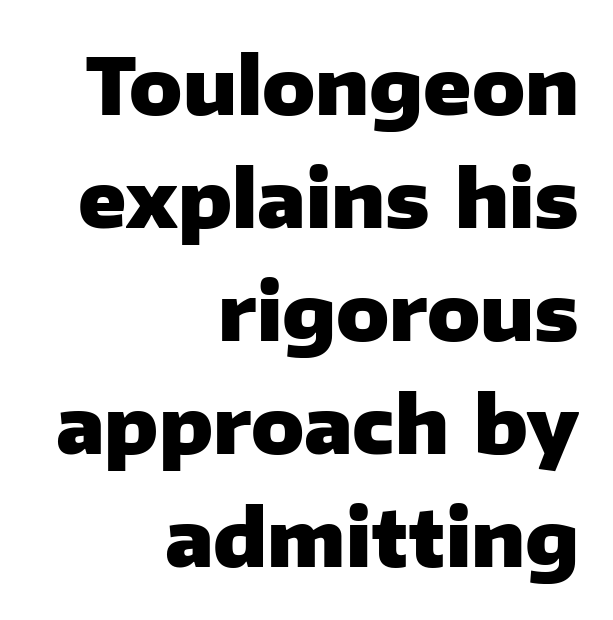
The image shows 78 px heavy sans-serif type, upright; set right-aligned, normal line spacing (1.45x), normal letter spacing, not underlined; low stroke contrast and a medium x-height.
